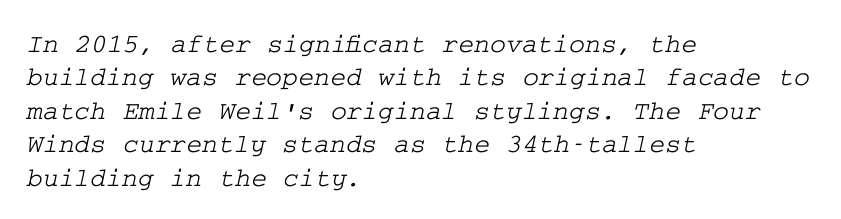
Q: Is the text underlined? A: No.
Q: How is the paragraph aligned? A: Left-aligned.
Q: Is the spacing between letters normal or unusually wide? A: Normal.
